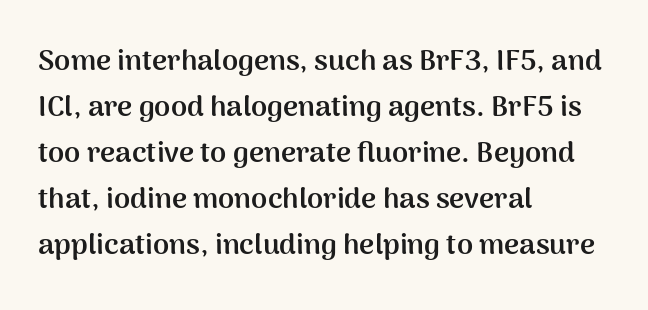
{"serif": "no", "italic": "no", "bold": "yes", "weight": "semibold", "width": "normal", "stroke_contrast": "medium", "x_height": "medium", "monospaced": "no", "underline": "no", "align": "left", "line_spacing": "normal", "line_spacing_ratio": 1.59, "letter_spacing": "normal", "letter_spacing_em": 0.0, "glyph_px": 29}
